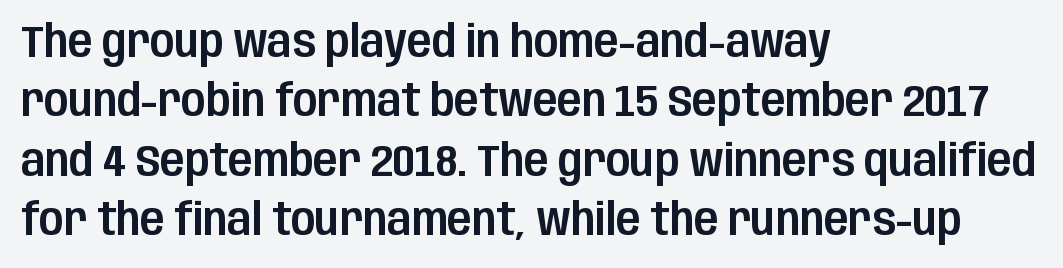
Q: Is the text italic (slanted)? A: No, it is upright.
Q: Is the typeface a serif or a sans-serif typeface? A: Sans-serif.
Q: Is the text underlined? A: No.
Q: How is the paragraph aligned? A: Left-aligned.
Q: Is the spacing between letters normal or unusually wide? A: Normal.
Q: Is the spacing between lines tight, normal or loose? A: Normal.
Q: Width (condensed, normal, or wide)? A: Condensed.
Q: Stroke contrast? A: Low.
Q: x-height? A: Large.
Q: Monospaced? A: No.
